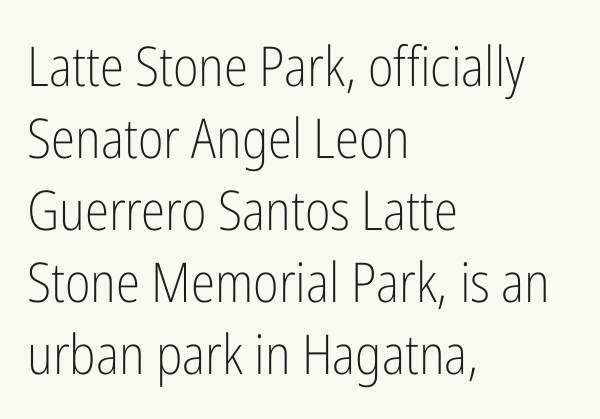
Upright lettering throughout. Varying glyph widths throughout — classic text-font behaviour. Evenly set lines give the paragraph a standard silhouette. Words appear dense and cohesive because spacing is normal. Caption: multi-line text, flush left, ragged right. The typeface has the unassuming heft of standard copy or less.
